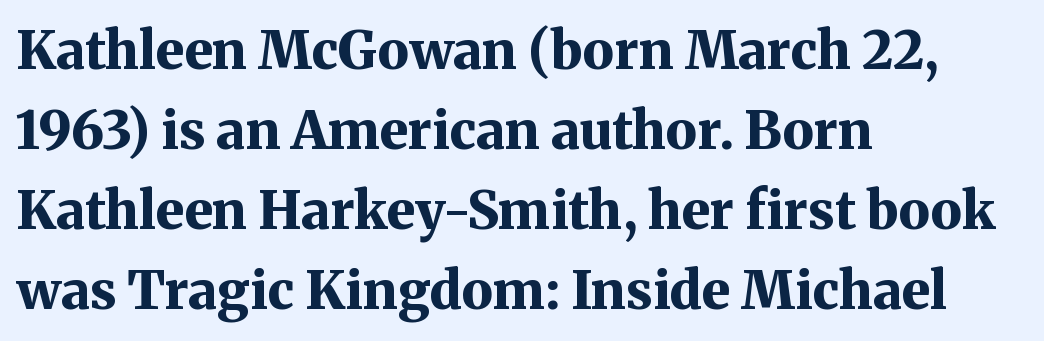
The image shows 53 px bold serif type, upright; set left-aligned, normal line spacing (1.51x), normal letter spacing, not underlined; medium stroke contrast and a medium x-height.
